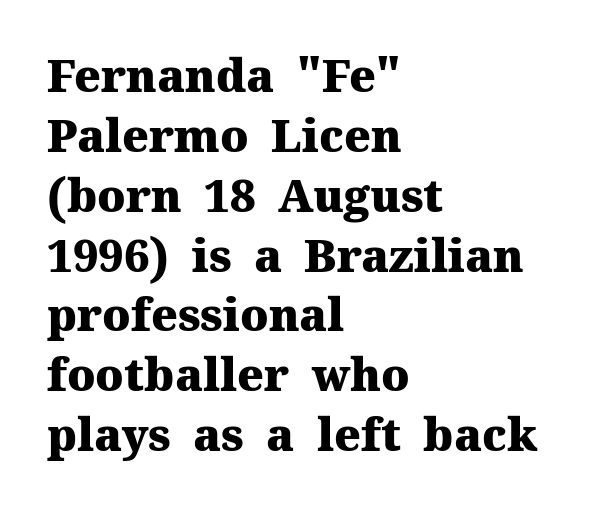
This rendering features lettering with no underline. A classic flush-left, rag-right setting is used for this passage. Upright lettering throughout. A typesetter would label this face a serif. Words appear dense and cohesive because spacing is normal. In terms of weight, the rendering is a true, heavy bold.
